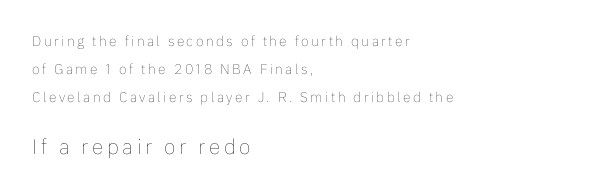
The image shows 21 px text type, upright; set left-aligned, loose line spacing (2.0x), not underlined; the second (bottom) block is 1.5x larger.
